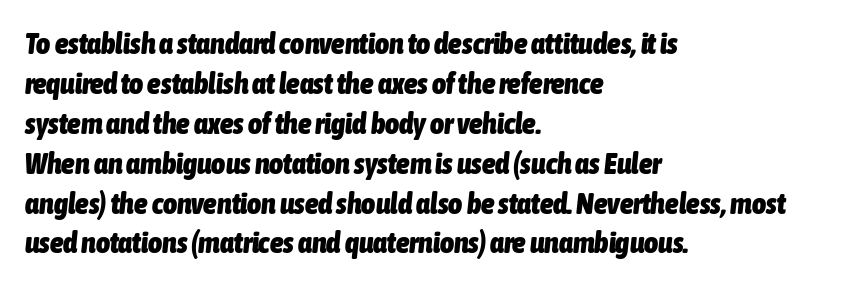
{"italic": "yes", "lean": "right", "slant_degrees": 6, "bold": "yes", "weight": "heavy", "width": "condensed", "stroke_contrast": "low", "x_height": "medium", "monospaced": "no", "underline": "no", "align": "left", "line_spacing": "normal", "line_spacing_ratio": 1.33, "letter_spacing": "normal", "letter_spacing_em": 0.0, "glyph_px": 30}
